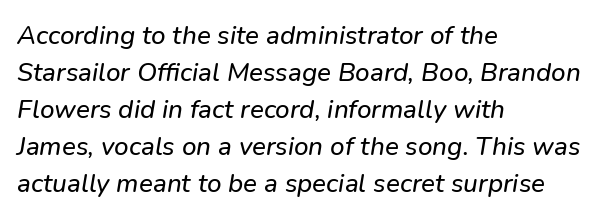
Honestly, the row spacing looks completely unremarkable. Every row of glyphs begins at an identical x-position on the left. The strip under each line holds only bare page. Here the glyphs are tracked normally, forming tight word shapes.
